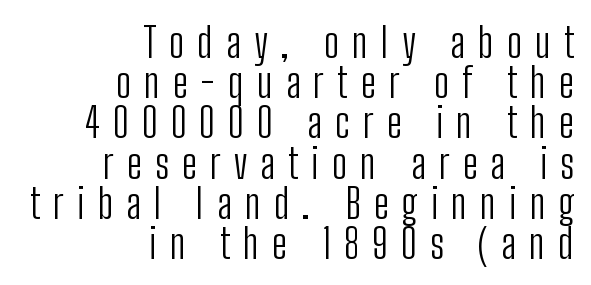
{"serif": "no", "italic": "no", "bold": "no", "weight": "light", "width": "condensed", "stroke_contrast": "low", "x_height": "medium", "monospaced": "no", "underline": "no", "align": "right", "line_spacing": "tight", "line_spacing_ratio": 0.98, "letter_spacing": "wide", "letter_spacing_em": 0.32, "glyph_px": 41}
